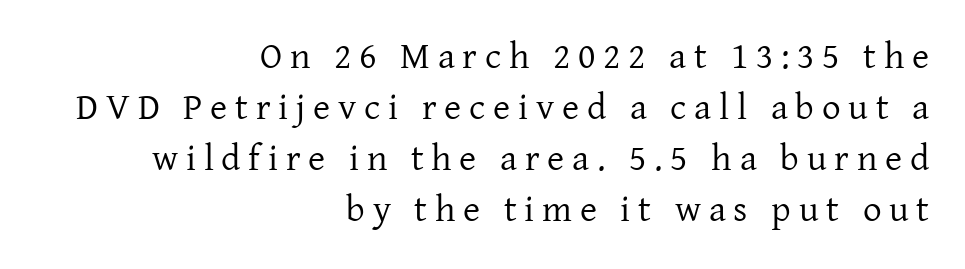
The image shows 37 px regular-weight serif type, upright; set right-aligned, normal line spacing (1.38x), unusually wide letter spacing (+0.21 em), not underlined; low stroke contrast and a medium x-height.
